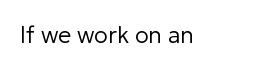
The type is set solid horizontally, with unmodified tracking. Words float on clear page, feet unadorned. A quiet, ordinary-to-light weight characterises the typeface. The type sits square on the baseline with zero lean.
